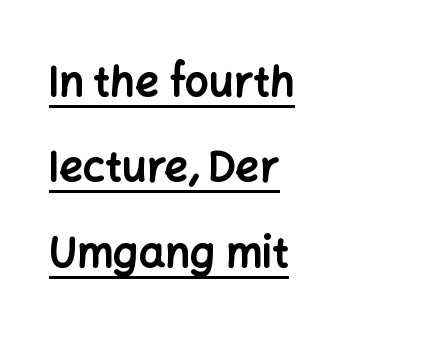
Q: Is the text bold? A: Yes.
Q: Is the text italic (slanted)? A: No, it is upright.
Q: Is the typeface a serif or a sans-serif typeface? A: Sans-serif.
Q: Is the text underlined? A: Yes.
Q: How is the paragraph aligned? A: Left-aligned.
Q: Is the spacing between letters normal or unusually wide? A: Normal.
Q: Is the spacing between lines tight, normal or loose? A: Loose.
Q: Width (condensed, normal, or wide)? A: Normal.
Q: Stroke contrast? A: Low.
Q: x-height? A: Medium.
Q: Monospaced? A: No.
